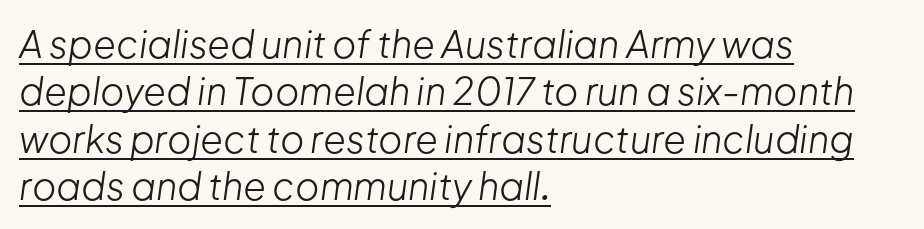
The image shows 37 px light type, italic (leaning right); set left-aligned, normal line spacing (1.28x), normal letter spacing, underlined; low stroke contrast and a medium x-height.
